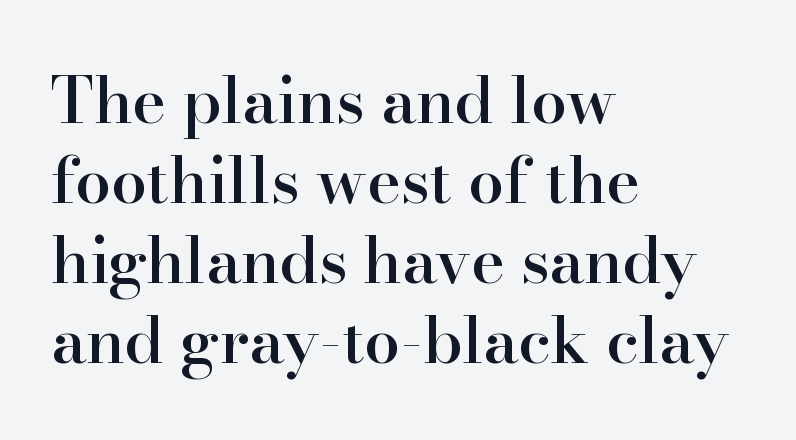
Q: Is the text bold? A: Semi-bold.
Q: Is the text italic (slanted)? A: No, it is upright.
Q: Is the typeface a serif or a sans-serif typeface? A: Serif.
Q: Is the text underlined? A: No.
Q: How is the paragraph aligned? A: Left-aligned.
Q: Is the spacing between letters normal or unusually wide? A: Normal.
Q: Is the spacing between lines tight, normal or loose? A: Normal.
Q: Width (condensed, normal, or wide)? A: Normal.
Q: Stroke contrast? A: High.
Q: x-height? A: Small.
Q: Monospaced? A: No.
